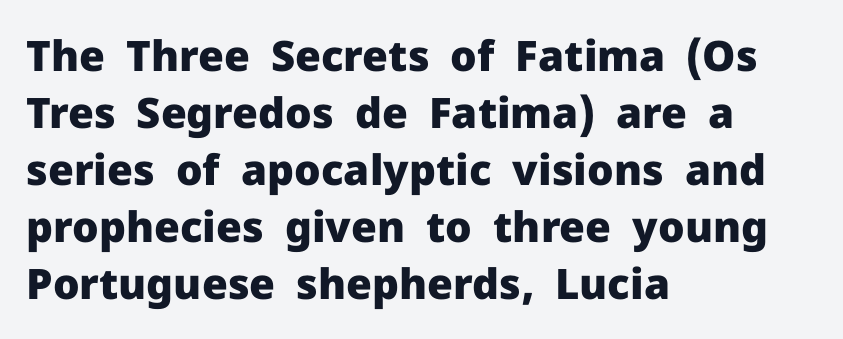
{"serif": "no", "italic": "no", "bold": "yes", "weight": "heavy", "width": "normal", "stroke_contrast": "low", "x_height": "medium", "monospaced": "no", "underline": "no", "align": "left", "line_spacing": "normal", "line_spacing_ratio": 1.36, "letter_spacing": "normal", "letter_spacing_em": 0.0, "glyph_px": 42}
